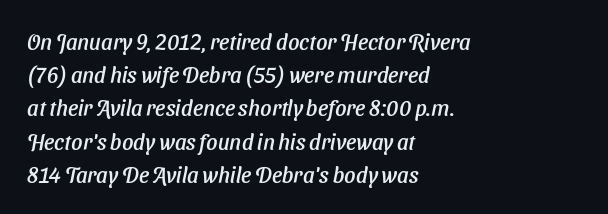
Is the letter spacing exaggerated? No — it looks like the ordinary default. Honestly, the row spacing looks completely unremarkable. This sample is left-justified, so line endings fall wherever the words run out. The space beneath each line is pristine and unruled.
